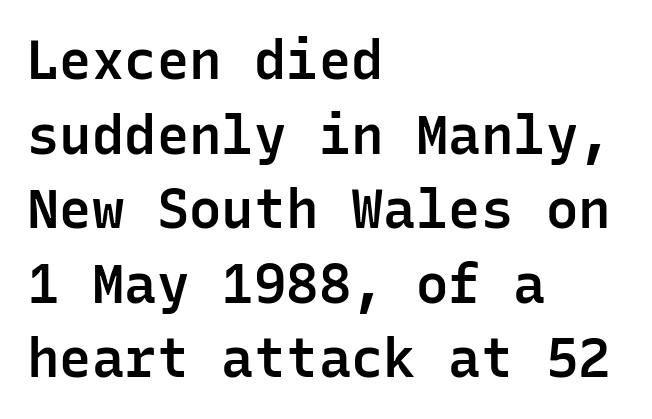
The image shows 54 px semibold sans-serif type, upright, monospaced; set left-aligned, normal line spacing (1.38x), normal letter spacing, not underlined; low stroke contrast and a medium x-height.
